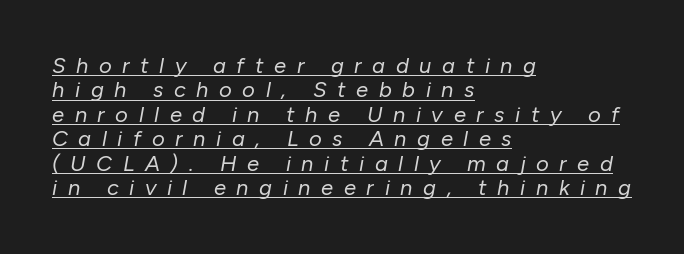
The characters are drawn with everyday or finer stroke widths. The lines are packed closely together with very little leading. The horizontal fit of the characters is loose and conspicuously gappy. Casual observation: everything's shoved over to the left. Emphasis-style slanted type is in use.
